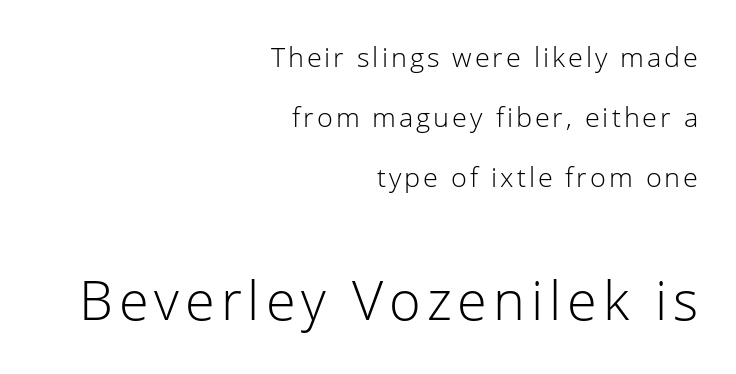
{"serif": "no", "italic": "no", "bold": "no", "weight": "light", "width": "normal", "stroke_contrast": "low", "x_height": "medium", "monospaced": "no", "underline": "no", "align": "right", "line_spacing": "loose", "line_spacing_ratio": 2.23, "larger_block": "second", "size_ratio": 2.0, "glyph_px": 54}
